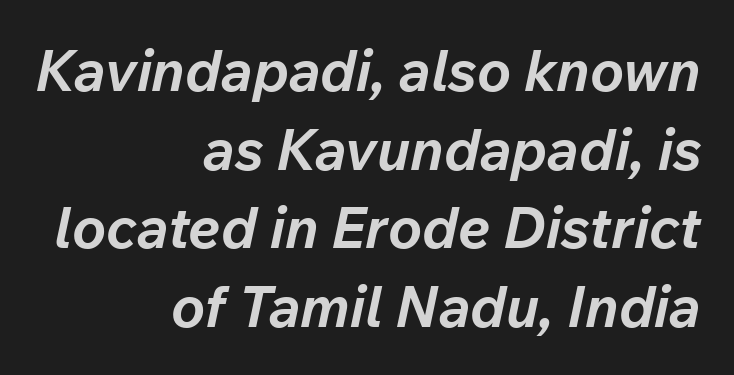
The image shows 57 px bold type, italic (leaning right); set right-aligned, normal line spacing (1.38x), normal letter spacing, not underlined; low stroke contrast and a medium x-height.
